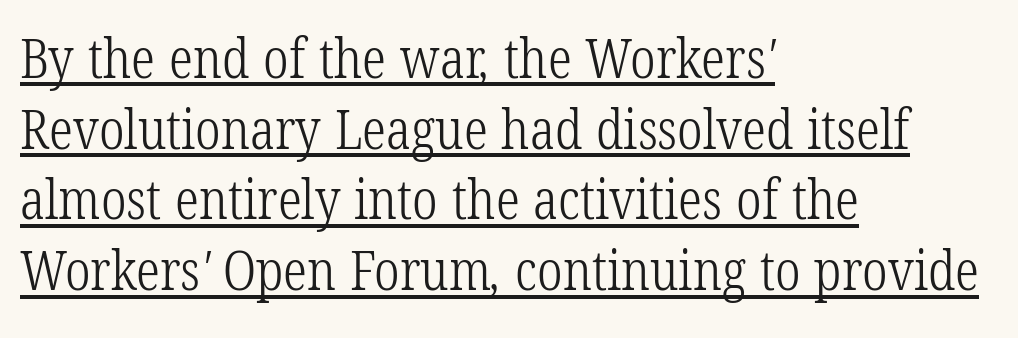
The image shows 54 px light, condensed serif type; set left-aligned, normal line spacing (1.31x), normal letter spacing, underlined; low stroke contrast and a medium x-height.
